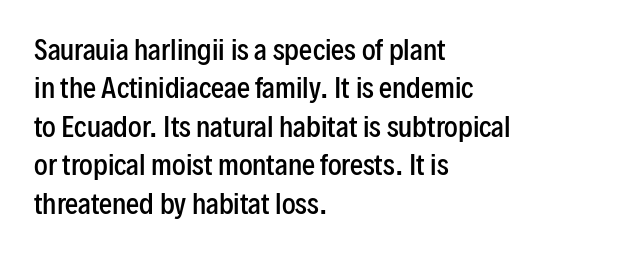
{"italic": "no", "bold": "semi", "underline": "no", "align": "left", "line_spacing": "normal", "line_spacing_ratio": 1.48, "letter_spacing": "normal", "letter_spacing_em": 0.0, "glyph_px": 26}
